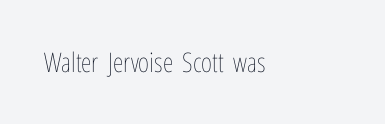
The image shows 27 px text type, upright; set left-aligned, normal letter spacing, not underlined.
